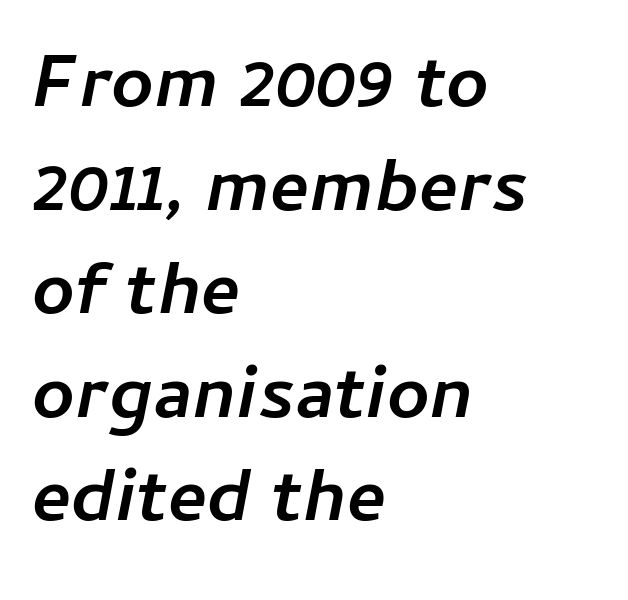
Unmarked baselines from the first word to the last. The face used here has a pronounced slope to its letters. A normal amount of white space separates one row of letters from the next. This sample is left-justified, so line endings fall wherever the words run out. Does extra space separate the letters? No, they use regular spacing. The letters advance in unequal steps, a hallmark of proportional type.
